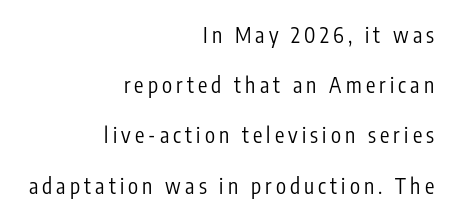
Underlining? Definitely not there. Notice how the passage keeps a crisp vertical edge on the right only. The letters stand upright; this is a roman face. Loose tracking; the words dissolve into strings of separated letters. Notice the wide empty band between every row — that's loose leading.
